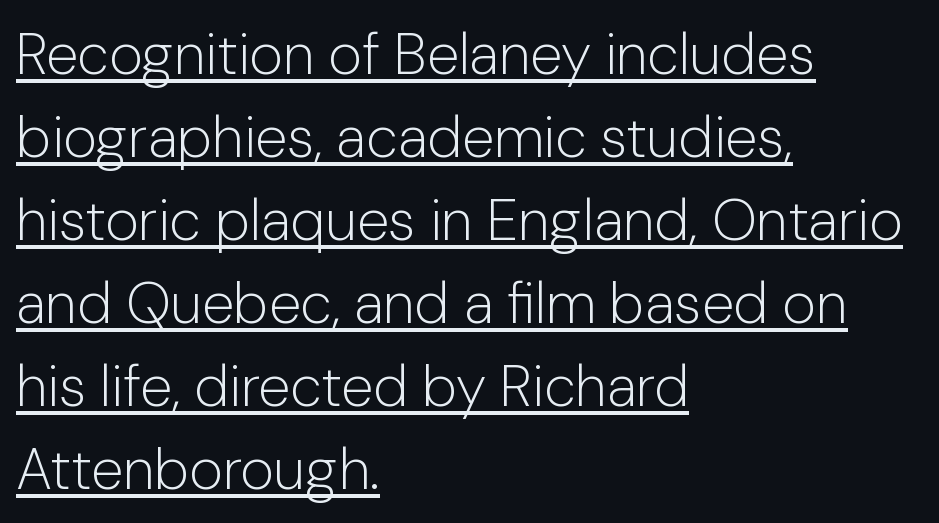
{"serif": "no", "italic": "no", "bold": "no", "weight": "light", "width": "normal", "stroke_contrast": "low", "x_height": "medium", "monospaced": "no", "underline": "yes", "align": "left", "line_spacing": "normal", "line_spacing_ratio": 1.43, "letter_spacing": "normal", "letter_spacing_em": 0.0, "glyph_px": 58}
